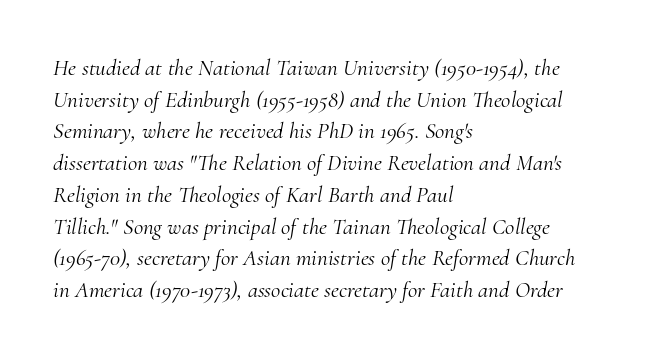
Q: Is the text bold? A: No.
Q: Is the text italic (slanted)? A: Yes, it leans right by about 10 degrees.
Q: Is the text underlined? A: No.
Q: How is the paragraph aligned? A: Left-aligned.
Q: Is the spacing between letters normal or unusually wide? A: Normal.
Q: Is the spacing between lines tight, normal or loose? A: Normal.
